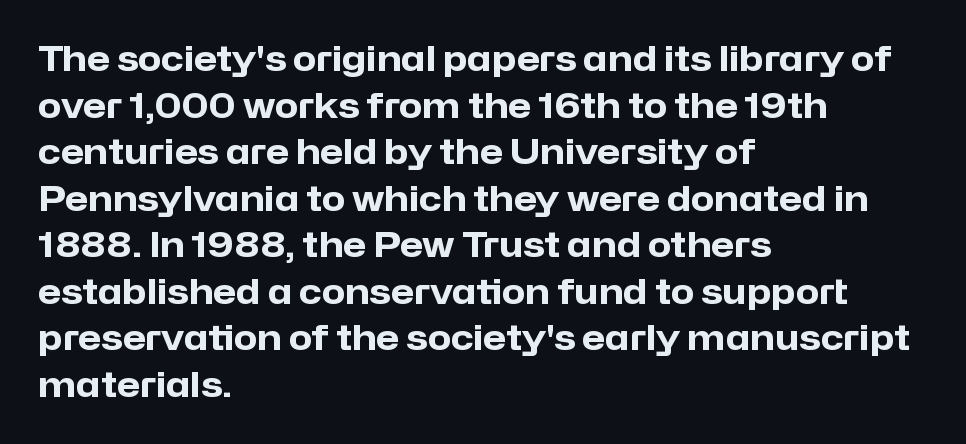
The image shows 34 px heavy sans-serif type, upright; set left-aligned, normal line spacing (1.37x), normal letter spacing, not underlined; low stroke contrast and a medium x-height.
